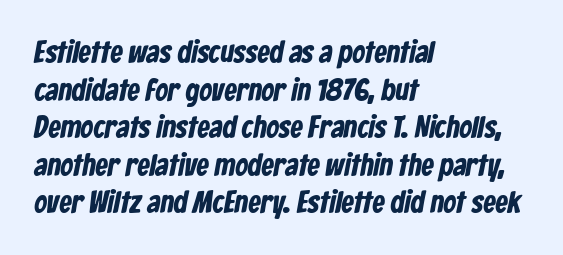
Q: Is the text bold? A: Yes.
Q: Is the typeface a serif or a sans-serif typeface? A: Sans-serif.
Q: Is the text underlined? A: No.
Q: How is the paragraph aligned? A: Left-aligned.
Q: Is the spacing between letters normal or unusually wide? A: Normal.
Q: Width (condensed, normal, or wide)? A: Condensed.
Q: Stroke contrast? A: Low.
Q: x-height? A: Medium.
Q: Monospaced? A: No.
